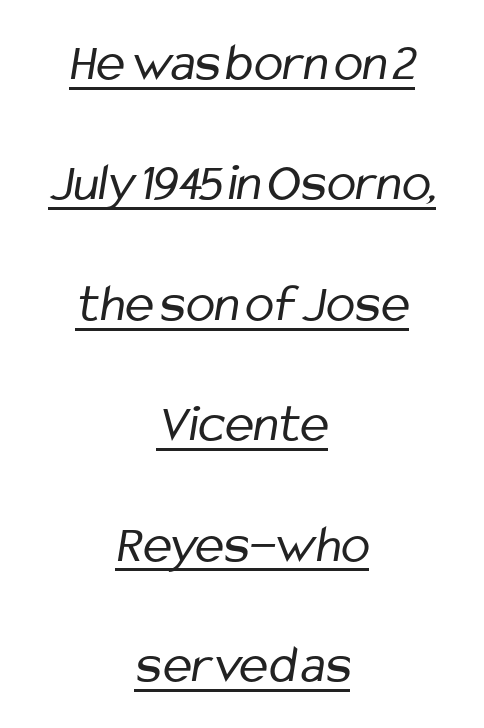
Horizontally, the lines are justified to the midpoint only. This is underlined copy, the kind a proofreader might mark for attention. You could not count columns in this text — the font is proportionally spaced. No heavy texture on the line: the type isn't bold. The tracking reads as untouched default to a designer's eye. The line-height multiplier appears high, well above default.
